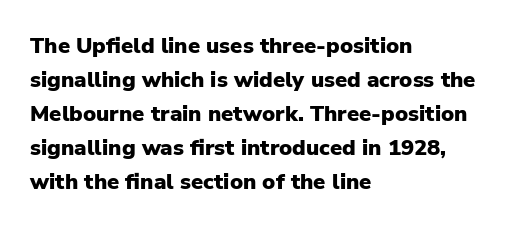
The image shows 22 px bold type, upright; set left-aligned, normal line spacing (1.55x), normal letter spacing, not underlined.
